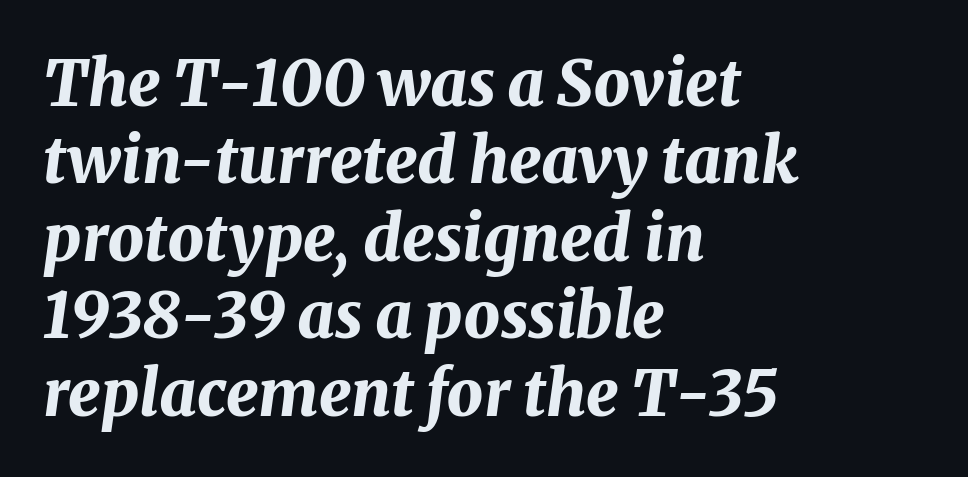
A typesetter would call this proportional, since set widths differ per character. Does the copy run flush right? No — it runs flush left. The lettering tilts uniformly, giving the passage an italic look. Spacing between characters is what you'd get straight out of the box. The gap between lines stays unmarked.
